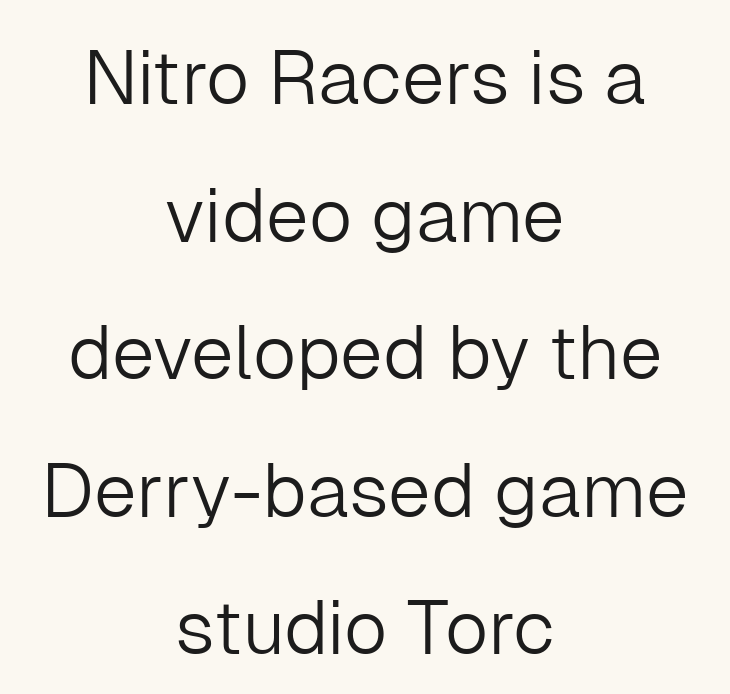
The typesetter chose a symmetrical, centered arrangement here. Observe the ordinary spacing: letters are neighbours, not strangers. Posture: upright roman. Is the type heavy? It reads as light-to-regular instead.
